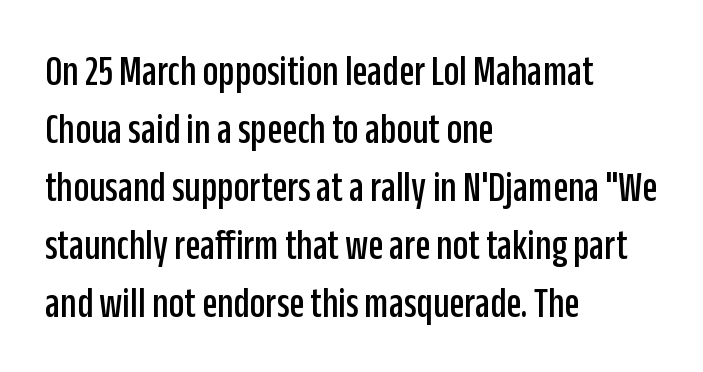
Q: Is the text italic (slanted)? A: No, it is upright.
Q: Is the typeface a serif or a sans-serif typeface? A: Sans-serif.
Q: Is the text underlined? A: No.
Q: How is the paragraph aligned? A: Left-aligned.
Q: Is the spacing between letters normal or unusually wide? A: Normal.
Q: Is the spacing between lines tight, normal or loose? A: Normal.
Q: Width (condensed, normal, or wide)? A: Condensed.
Q: Stroke contrast? A: Low.
Q: x-height? A: Large.
Q: Monospaced? A: No.
